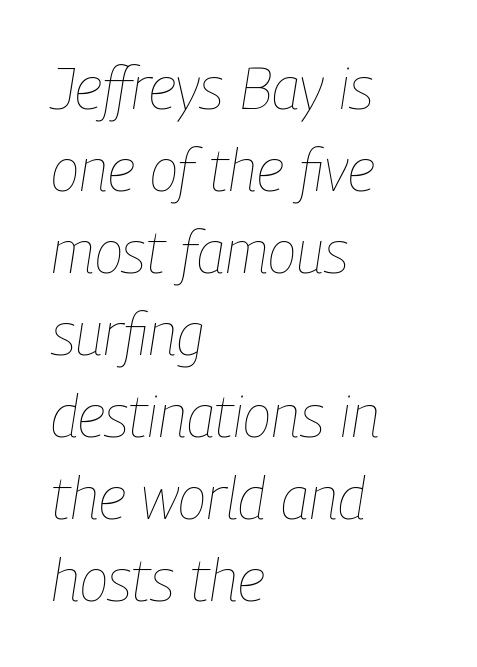
The image shows 59 px thin, condensed type, italic (leaning right); set left-aligned, normal line spacing (1.39x), normal letter spacing, not underlined; low stroke contrast and a medium x-height.
